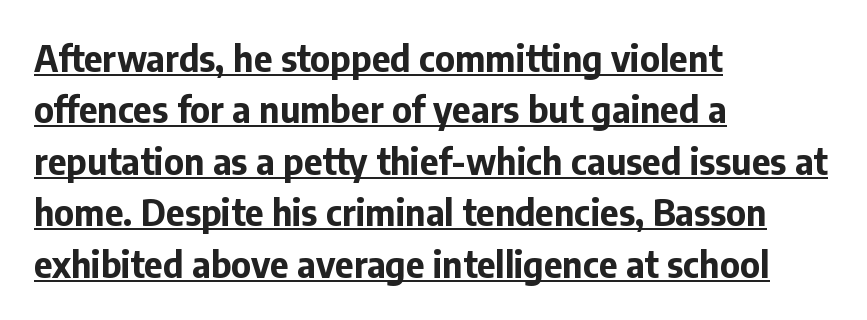
Here the designer chose a conventional face with non-uniform glyph widths. The lines in this sample share a left origin and differ only in where they stop. What stands out about the letter spacing? Nothing — it is the standard amount. A full-strength bold gives these letters their thick strokes. Quick note: underline on. Quick note: not italic, upright.
